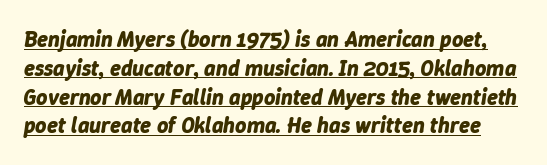
{"italic": "yes", "lean": "right", "slant_degrees": 9, "bold": "yes", "underline": "yes", "line_spacing": "normal", "line_spacing_ratio": 1.31, "letter_spacing": "normal", "letter_spacing_em": 0.0, "glyph_px": 22}
